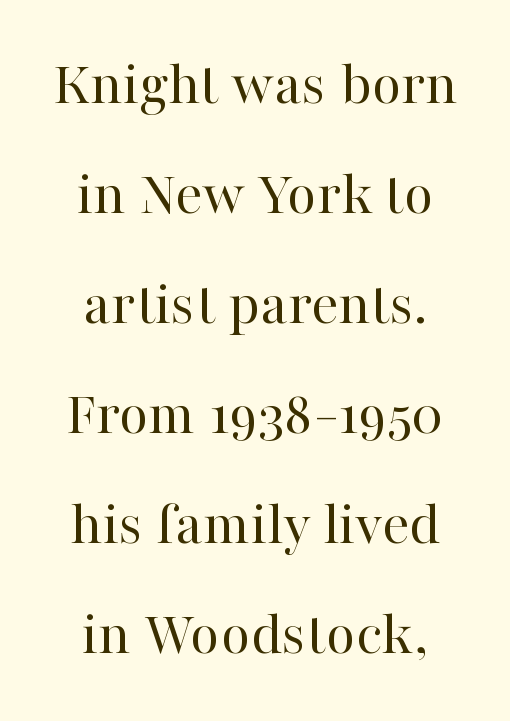
{"serif": "yes", "italic": "no", "bold": "no", "weight": "regular", "width": "normal", "stroke_contrast": "high", "x_height": "medium", "monospaced": "no", "underline": "no", "align": "center", "line_spacing_ratio": 1.72, "letter_spacing": "normal", "letter_spacing_em": 0.0, "glyph_px": 64}
